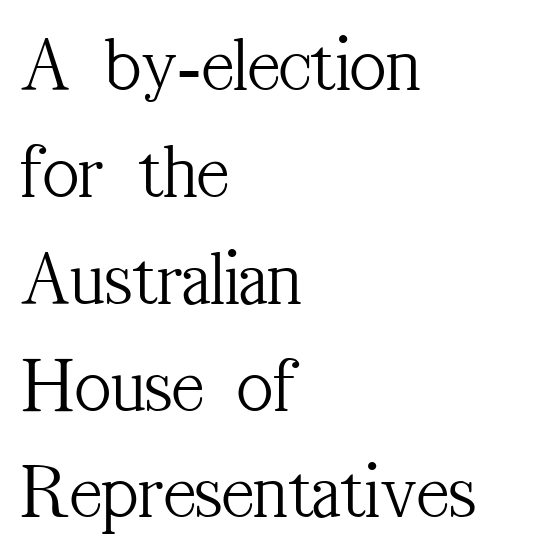
The image shows 78 px light, condensed serif type, upright; set left-aligned, normal line spacing (1.37x), normal letter spacing, not underlined; medium stroke contrast and a medium x-height.
